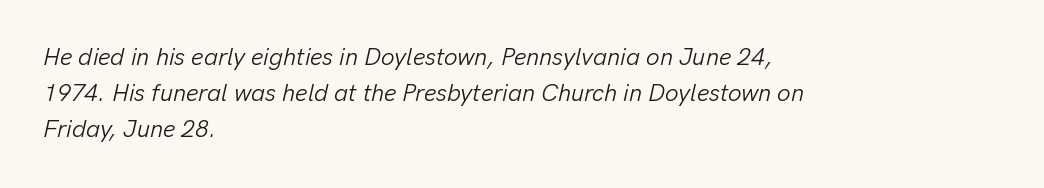
If you measured baseline to baseline, you'd find a middling distance. Left-aligned paragraph, ragged on the right. Italic? Definitely — the glyphs are oblique. The line texture is even and compact thanks to regular tracking. The passage shown is not underscored anywhere.
